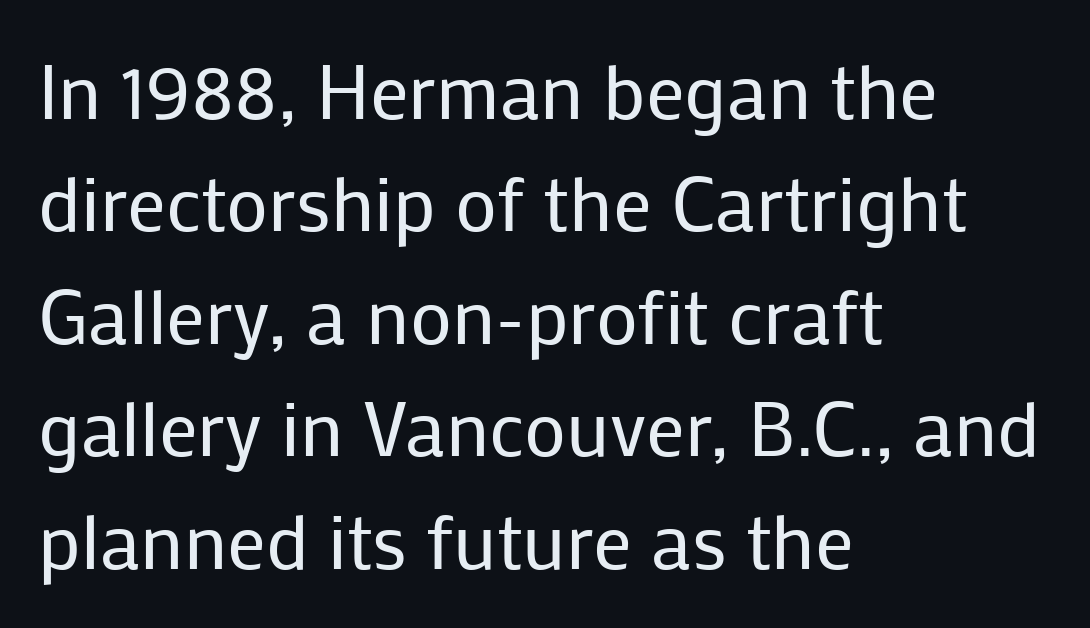
{"serif": "no", "italic": "no", "bold": "no", "weight": "regular", "width": "normal", "stroke_contrast": "low", "x_height": "medium", "monospaced": "no", "underline": "no", "align": "left", "line_spacing": "normal", "line_spacing_ratio": 1.46, "letter_spacing": "normal", "letter_spacing_em": 0.0, "glyph_px": 77}
